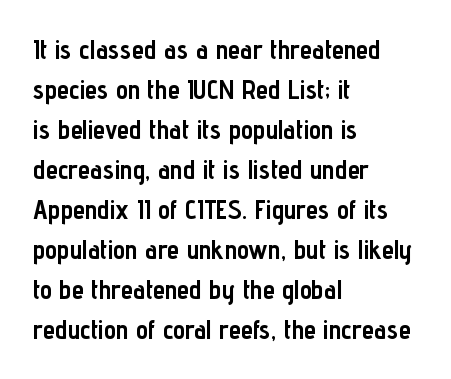
{"italic": "no", "bold": "yes", "underline": "no", "align": "left", "line_spacing": "normal", "line_spacing_ratio": 1.48, "letter_spacing": "normal", "letter_spacing_em": 0.0, "glyph_px": 27}
